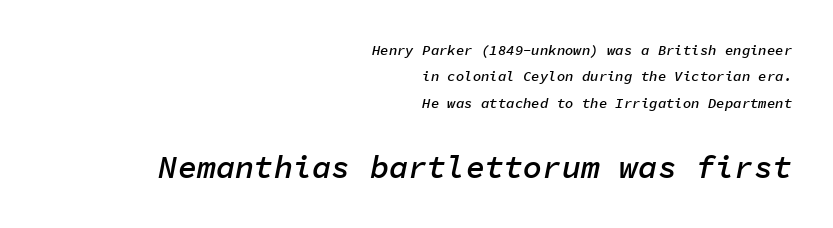
The image shows 32 px semibold type, italic (leaning right), monospaced; set right-aligned, line spacing 1.88x, normal letter spacing, not underlined; the second (bottom) block is 2.29x larger; low stroke contrast and a medium x-height.
